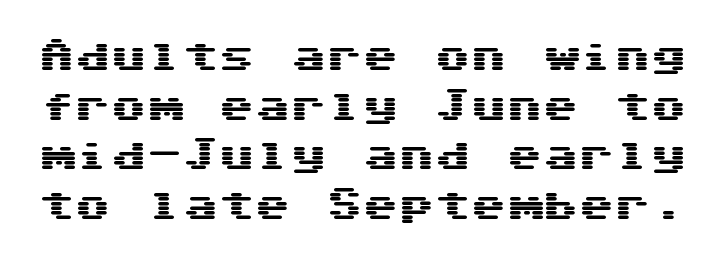
Spacing between characters is what you'd get straight out of the box. Any mark beneath the type? The region is blank. Horizontal bands of white between lines are of average thickness. The designer went with a sans here, leaving each stem footless. Ascenders rise straight up at ninety degrees.
